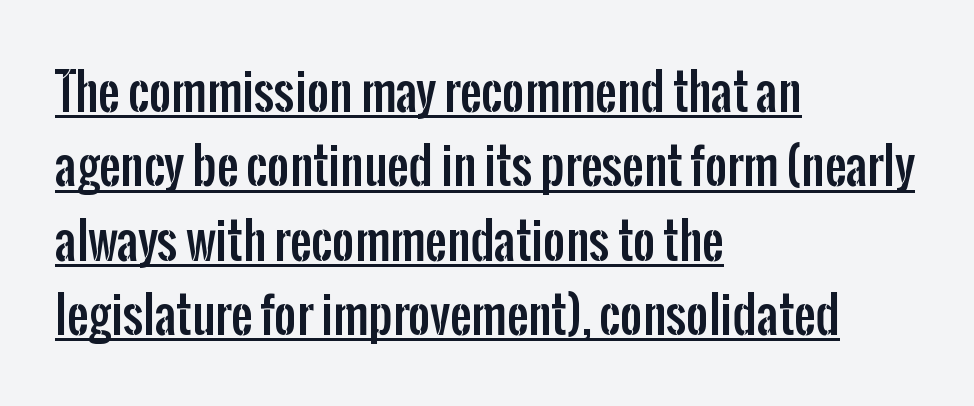
The image shows 48 px condensed sans-serif type, upright; set left-aligned, normal line spacing (1.55x), normal letter spacing, underlined; low stroke contrast and a medium x-height.
